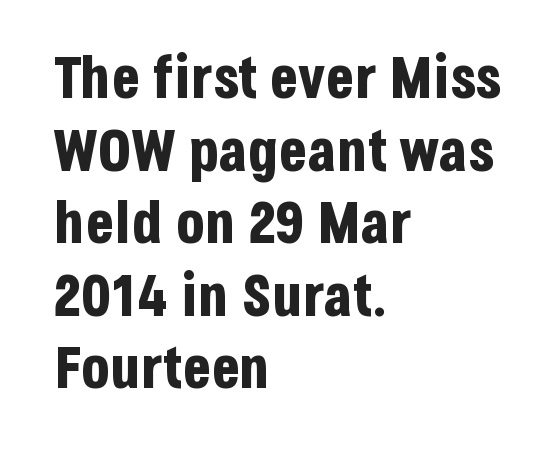
Weight check: bold — yes, fully. Check where the strokes stop: nothing finishes them off — pure sans. A typesetter would call this zero additional tracking. A typesetter would call this proportional, since set widths differ per character. Alignment: flush left. Characters remain perfectly vertical along every line.
